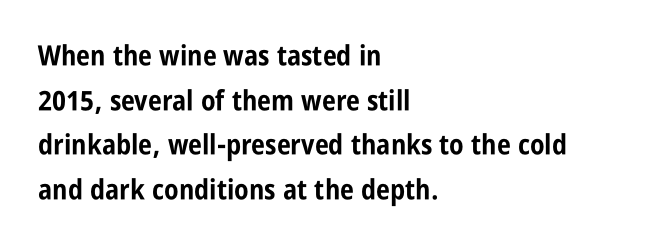
{"serif": "no", "italic": "no", "bold": "yes", "weight": "bold", "width": "condensed", "stroke_contrast": "low", "x_height": "large", "monospaced": "no", "underline": "no", "align": "left", "line_spacing": "normal", "line_spacing_ratio": 1.59, "letter_spacing": "normal", "letter_spacing_em": 0.0, "glyph_px": 28}
